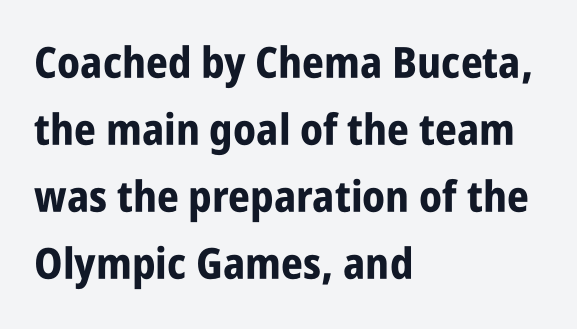
{"serif": "no", "italic": "no", "bold": "yes", "weight": "bold", "width": "condensed", "stroke_contrast": "low", "x_height": "large", "monospaced": "no", "underline": "no", "align": "left", "line_spacing": "normal", "line_spacing_ratio": 1.56, "letter_spacing": "normal", "letter_spacing_em": 0.0, "glyph_px": 43}
